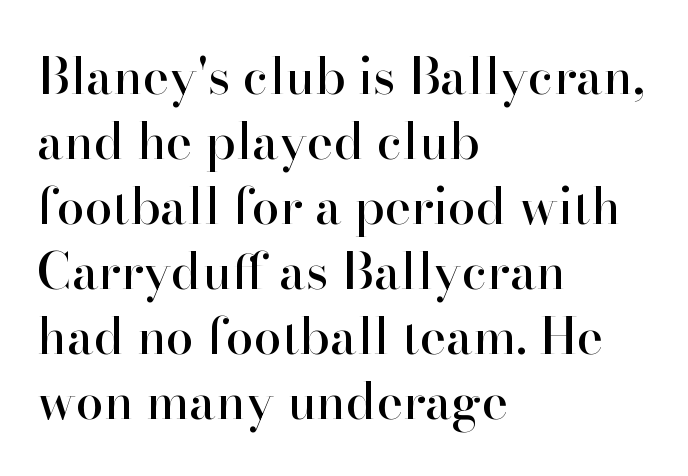
The image shows 50 px serif type, upright; set left-aligned, normal line spacing (1.3x), normal letter spacing, not underlined; high stroke contrast and a small x-height.
